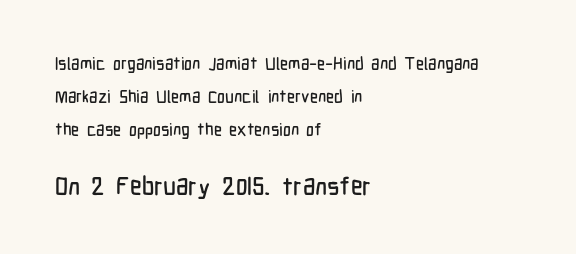
The letters in the lower block stand taller than those in the block above. What stands out about the letter spacing? Nothing — it is the standard amount. Which margin do the lines hug? The left one — the right edge is uneven. Nobody drew a line under any word here. The font's upright variant was chosen for this text.
